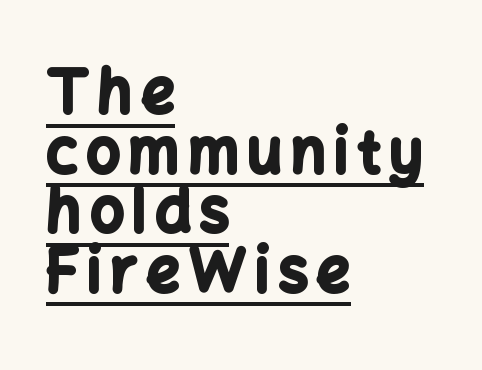
If you drew a line through each stem, it would be perfectly vertical. Interline gaps are noticeably narrow in this sample. Do the characters align in a grid? No, the font is proportional. Does the type have serifs? No, each stem ends abruptly.
